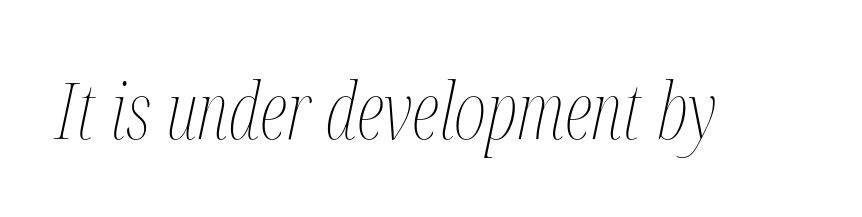
Q: Is the text bold? A: No.
Q: Is the text italic (slanted)? A: Yes, it leans right by about 12 degrees.
Q: Is the text underlined? A: No.
Q: Is the spacing between letters normal or unusually wide? A: Normal.
Q: Width (condensed, normal, or wide)? A: Condensed.
Q: Stroke contrast? A: Medium.
Q: x-height? A: Medium.
Q: Monospaced? A: No.
